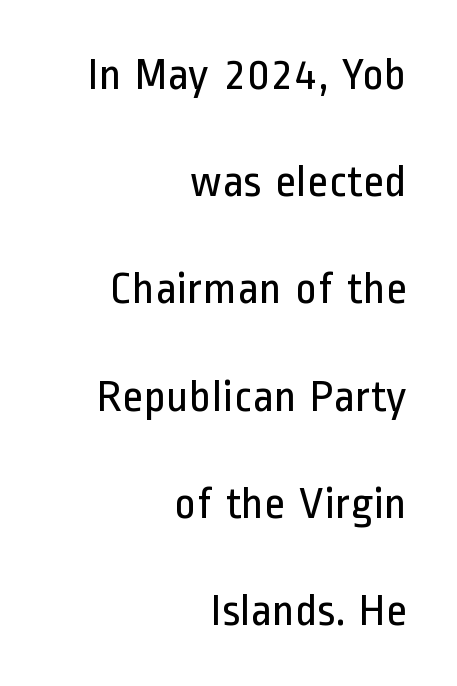
Is this a heavy cut? Hardly; it is regular or lighter. Honestly, the letter spacing is just normal — you wouldn't notice it. Font category for this specimen: sans-serif. Character widths vary here, with narrow letters taking less room than wide ones. Italic? Not at all — the glyphs are vertical. A clean baseline with only descenders dipping below it.
